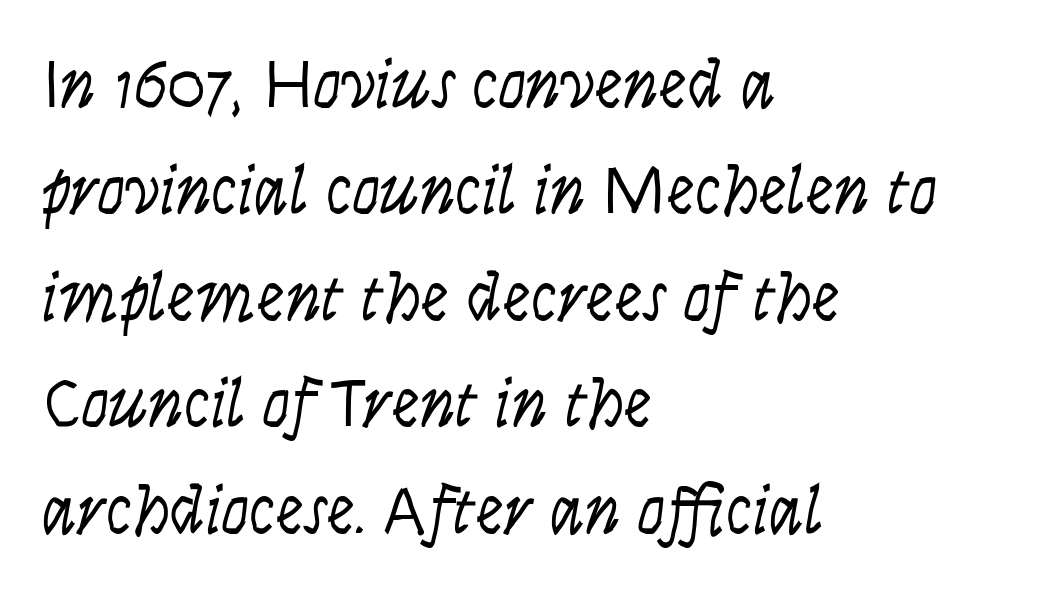
The image shows 70 px light, condensed sans-serif type; set left-aligned, normal line spacing (1.52x), normal letter spacing, not underlined; low stroke contrast and a large x-height.
